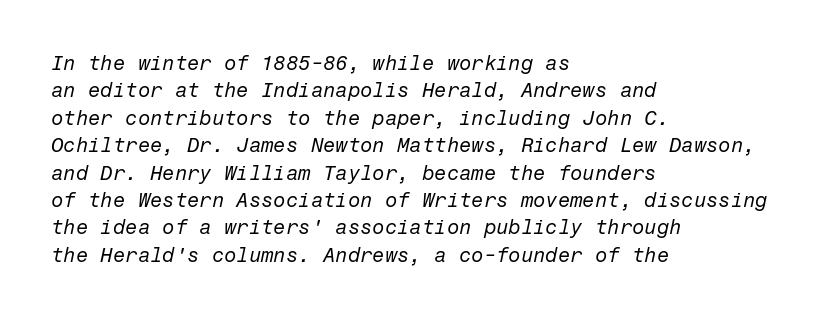
The image shows 20 px text type, italic (leaning right); set left-aligned, normal line spacing (1.37x), normal letter spacing, not underlined.
